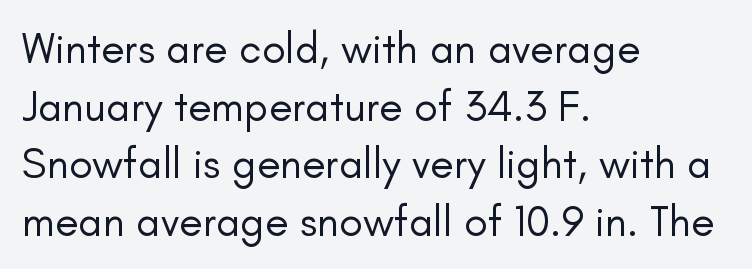
{"serif": "no", "italic": "no", "bold": "no", "weight": "regular", "width": "normal", "stroke_contrast": "low", "x_height": "small", "monospaced": "no", "underline": "no", "align": "left", "line_spacing": "normal", "line_spacing_ratio": 1.34, "letter_spacing": "normal", "letter_spacing_em": 0.0, "glyph_px": 43}
